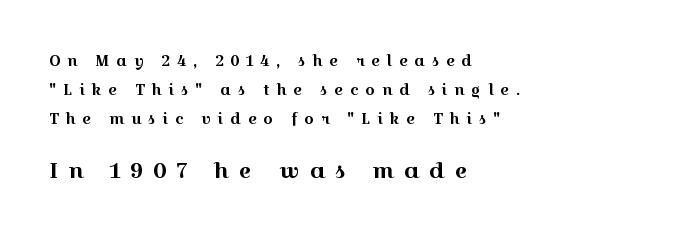
The image shows 22 px text type, upright; set left-aligned, loose line spacing (1.95x), unusually wide letter spacing (+0.45 em), not underlined; the second (bottom) block is 1.47x larger.
